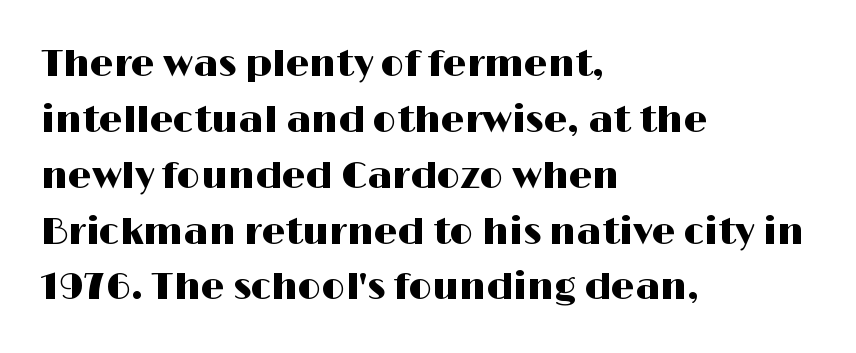
{"serif": "no", "italic": "no", "width": "wide", "stroke_contrast": "high", "x_height": "medium", "monospaced": "no", "underline": "no", "align": "left", "line_spacing": "normal", "line_spacing_ratio": 1.51, "letter_spacing": "normal", "letter_spacing_em": 0.0, "glyph_px": 37}
